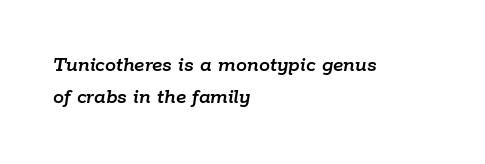
The rendering keeps characters at their native spacing. Baseline-to-baseline distance is the conventional proportion of letter height. Just letters on the line, the space beneath them empty. One-word summary of the alignment: left.
